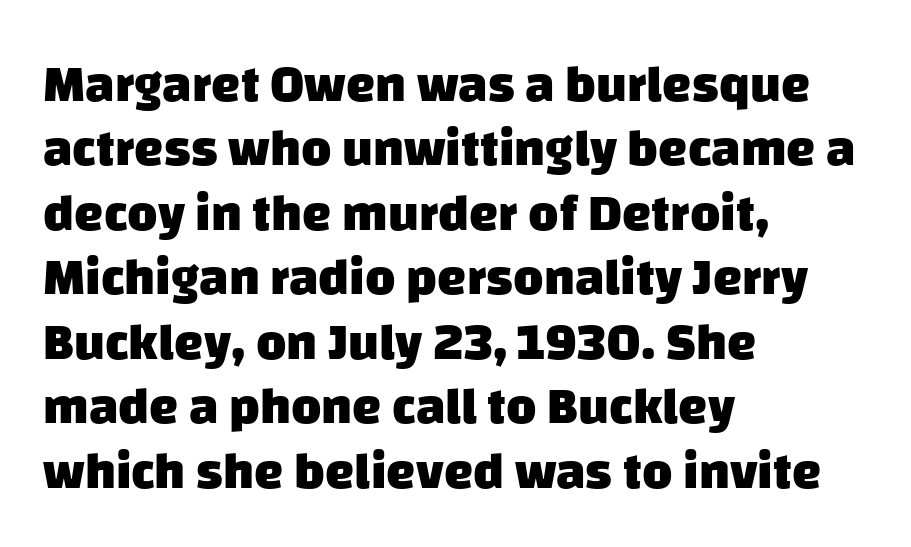
Glyph-to-glyph distance matches everyday printed text. Is the type bold? Yes — the strokes are clearly thick and heavy. Varying glyph widths throughout — classic text-font behaviour. Each letter's strokes conclude bluntly, with no projecting serifs.
